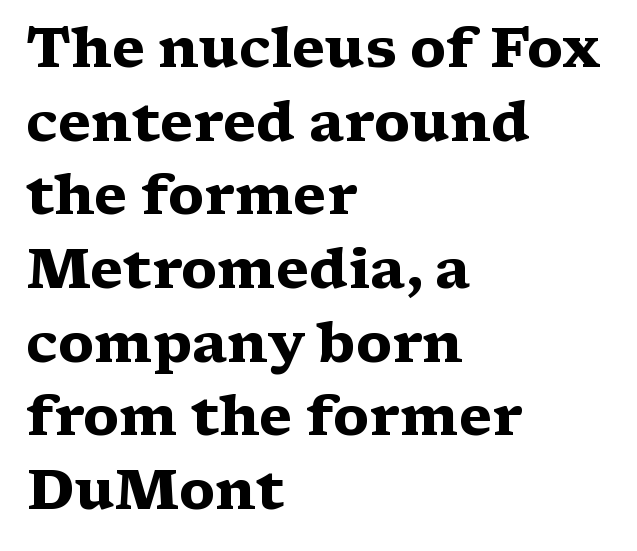
The tracking reads as untouched default to a designer's eye. The typeface chosen for these lines features serifs. What's the leading like? Ordinary, nothing unusual. The specimen omits any rule beneath the text block's lines. This sample is left-justified, so line endings fall wherever the words run out.
